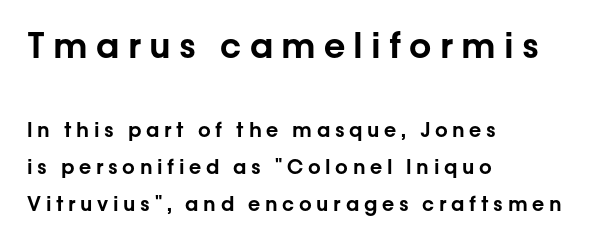
Posture: vertical. Only glyphs here, with clear space below each row. Look at the glyph heights: the upper group is clearly the bigger setting. The rendering uses natural spacing where letterforms have individual widths. A sans-serif font was chosen for this passage.
